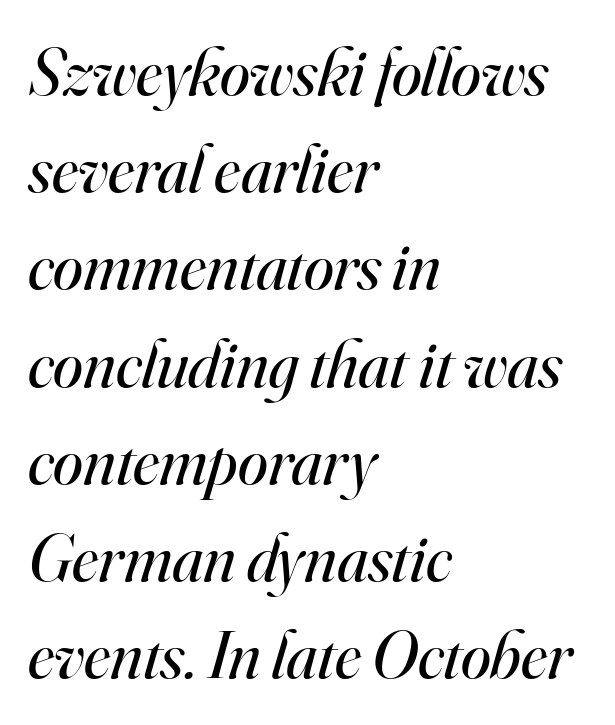
The image shows 68 px regular-weight serif type, italic (leaning right); set left-aligned, normal line spacing (1.43x), normal letter spacing, not underlined; high stroke contrast and a small x-height.
